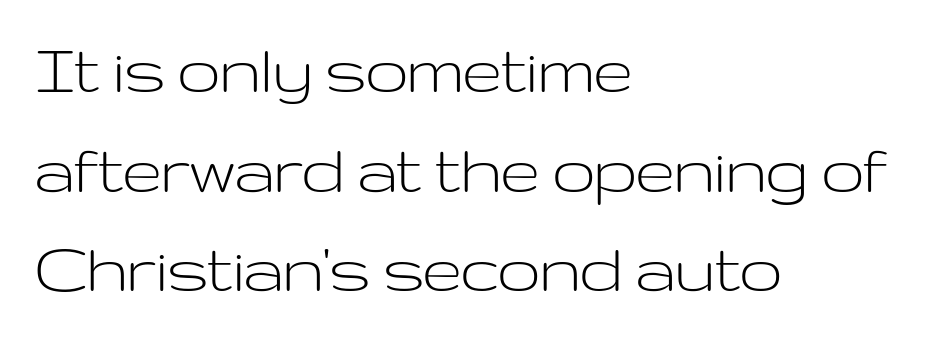
Honestly, the letter spacing is just normal — you wouldn't notice it. The paragraph has a hard left edge and a soft right edge. No feet cap the strokes, marking this as sans-serif type. These lines are rendered in a variable-pitch font. Italic? Not at all — the glyphs are vertical.
